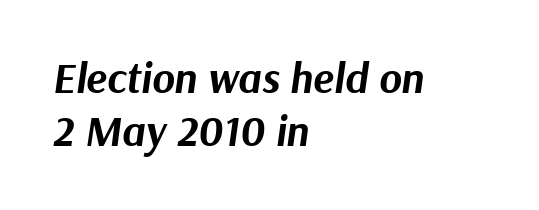
The image shows 43 px bold type, italic (leaning right); set left-aligned, line spacing 1.23x, normal letter spacing, not underlined; medium stroke contrast and a medium x-height.
